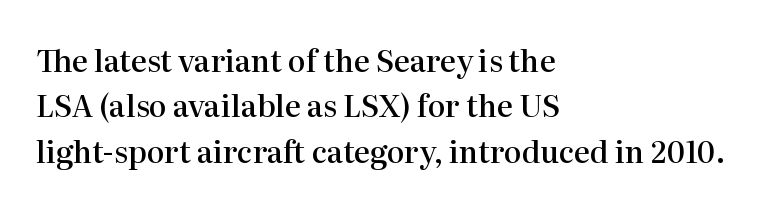
{"serif": "yes", "italic": "no", "bold": "semi", "weight": "semibold", "width": "normal", "stroke_contrast": "high", "x_height": "medium", "monospaced": "no", "underline": "no", "align": "left", "line_spacing": "normal", "line_spacing_ratio": 1.51, "letter_spacing": "normal", "letter_spacing_em": 0.0, "glyph_px": 30}
